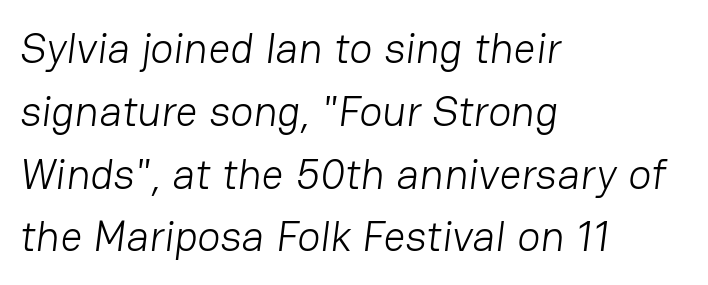
The image shows 43 px light sans-serif type; set left-aligned, normal line spacing (1.46x), normal letter spacing, not underlined; low stroke contrast and a medium x-height.
